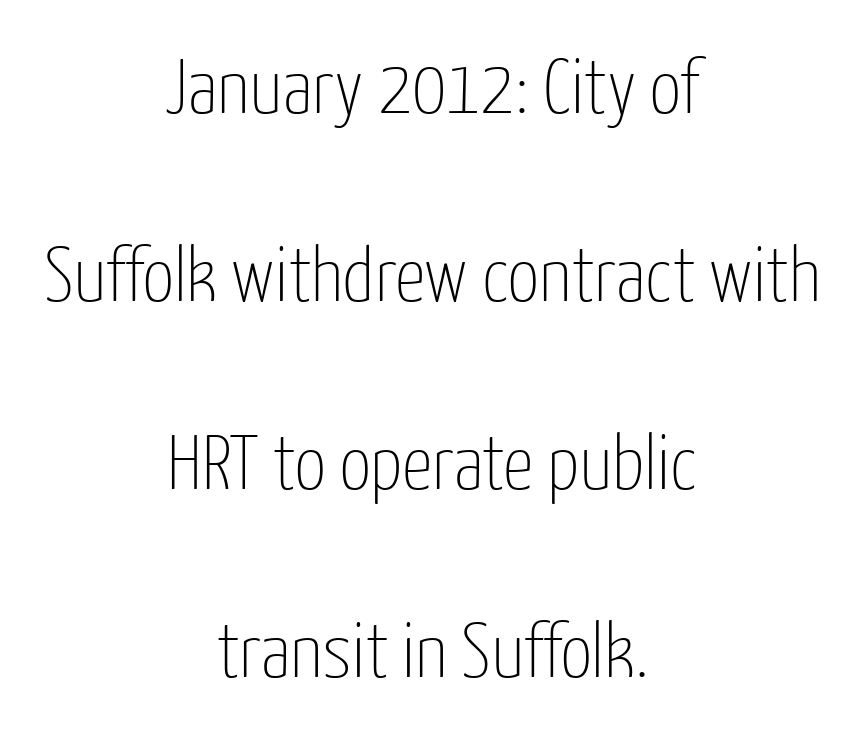
Unmarked baselines from the first word to the last. Airy leading. Horizontally, the lines are justified to the midpoint only. Tracking value appears to be zero — textbook default spacing. Classification — sans serif. Is there any slant? The stems are plumb.
